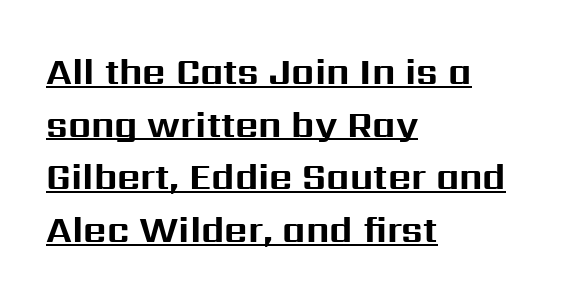
{"serif": "no", "italic": "no", "bold": "yes", "weight": "bold", "width": "normal", "stroke_contrast": "medium", "x_height": "medium", "monospaced": "no", "underline": "yes", "align": "left", "line_spacing": "normal", "line_spacing_ratio": 1.46, "letter_spacing": "normal", "letter_spacing_em": 0.0, "glyph_px": 36}
